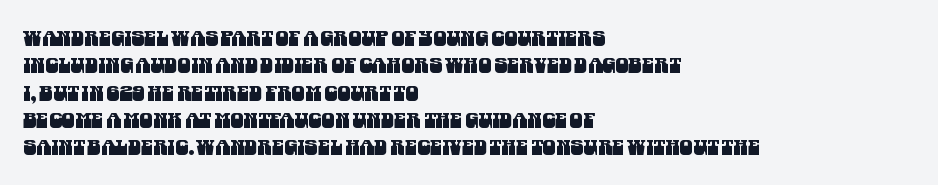
Q: Is the text underlined? A: No.
Q: How is the paragraph aligned? A: Left-aligned.
Q: Is the spacing between letters normal or unusually wide? A: Normal.
Q: Is the spacing between lines tight, normal or loose? A: Normal.
